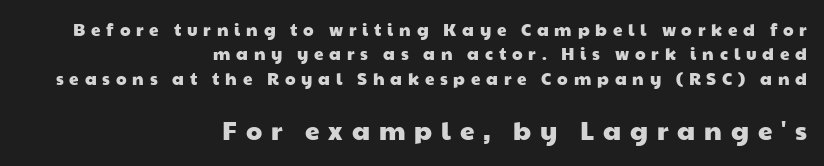
Small over large — that's the arrangement of the two blocks here. Glyph-to-glyph distance is far greater than everyday printed text. Leading: standard. Horizontally, the lines are justified to the trailing edge only. Honestly, there is no underline to notice here at all.
